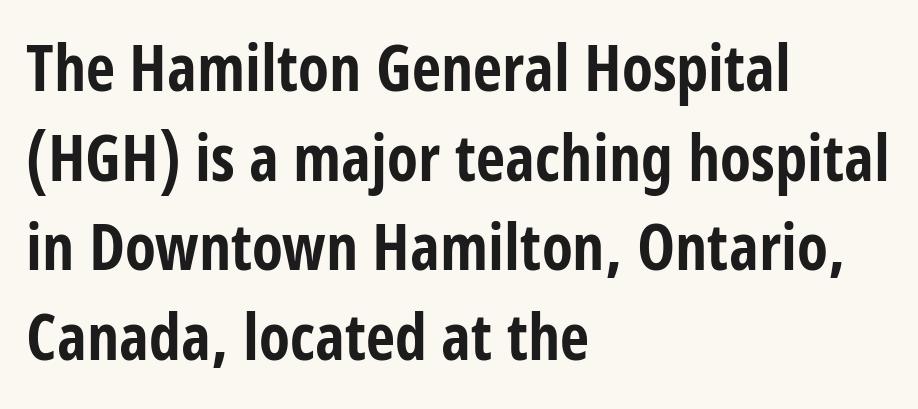
The image shows 64 px bold, condensed sans-serif type, upright; set left-aligned, normal line spacing (1.4x), normal letter spacing, not underlined; low stroke contrast and a large x-height.
